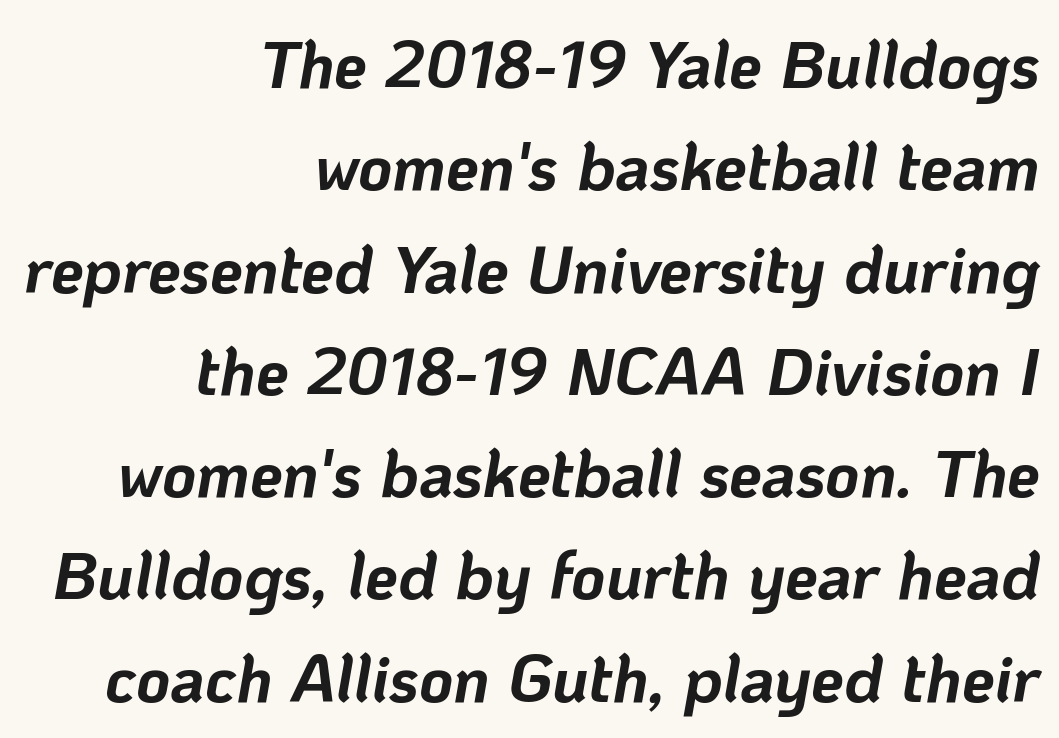
{"italic": "yes", "lean": "right", "slant_degrees": 10, "bold": "yes", "weight": "bold", "width": "normal", "stroke_contrast": "low", "x_height": "medium", "monospaced": "no", "underline": "no", "align": "right", "line_spacing": "normal", "line_spacing_ratio": 1.55, "letter_spacing": "normal", "letter_spacing_em": 0.0, "glyph_px": 66}
